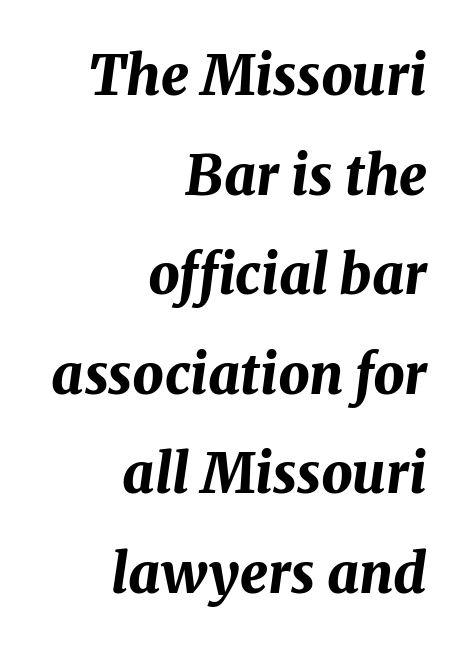
The passage shown is not underscored anywhere. Nothing unusual about the tracking: characters are spaced as the font intends. You could not count columns in this text — the font is proportionally spaced. The letters are bold, with thick, heavy strokes.
